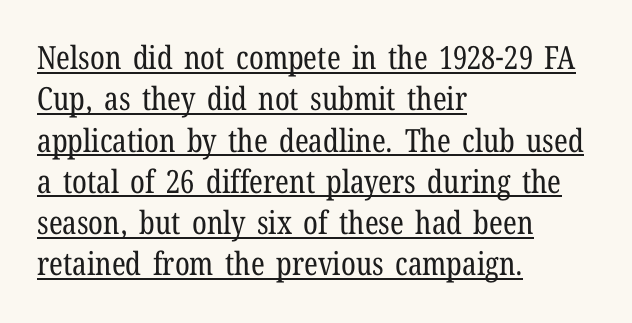
{"serif": "yes", "italic": "no", "bold": "no", "weight": "regular", "width": "condensed", "stroke_contrast": "low", "x_height": "medium", "monospaced": "no", "underline": "yes", "align": "left", "line_spacing": "normal", "line_spacing_ratio": 1.29, "letter_spacing": "normal", "letter_spacing_em": 0.0, "glyph_px": 32}
